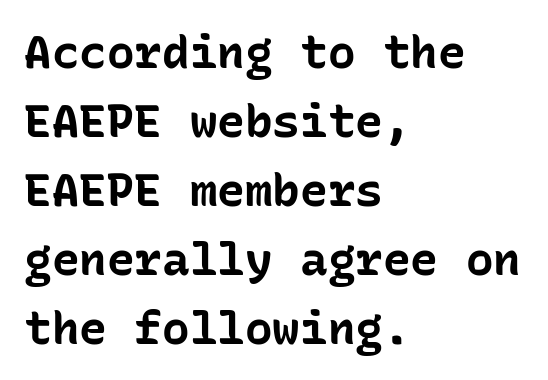
The image shows 46 px bold sans-serif type, upright, monospaced; set left-aligned, normal line spacing (1.5x), normal letter spacing, not underlined; low stroke contrast and a medium x-height.
